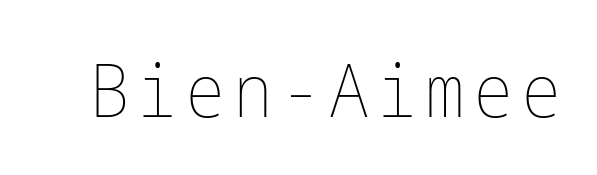
{"italic": "no", "bold": "no", "weight": "thin", "width": "condensed", "stroke_contrast": "low", "x_height": "medium", "underline": "no", "glyph_px": 75}
